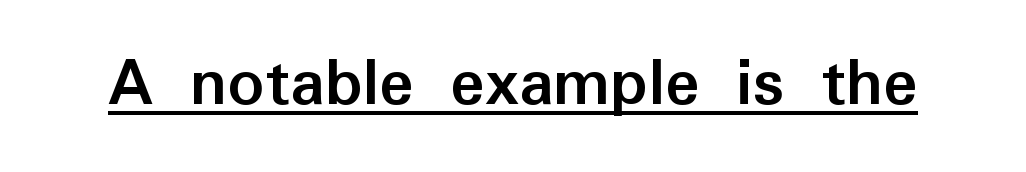
Q: Is the text bold? A: Yes.
Q: Is the text italic (slanted)? A: No, it is upright.
Q: Is the typeface a serif or a sans-serif typeface? A: Sans-serif.
Q: Is the text underlined? A: Yes.
Q: Is the spacing between letters normal or unusually wide? A: Normal.
Q: Width (condensed, normal, or wide)? A: Normal.
Q: Stroke contrast? A: Low.
Q: x-height? A: Medium.
Q: Monospaced? A: No.
